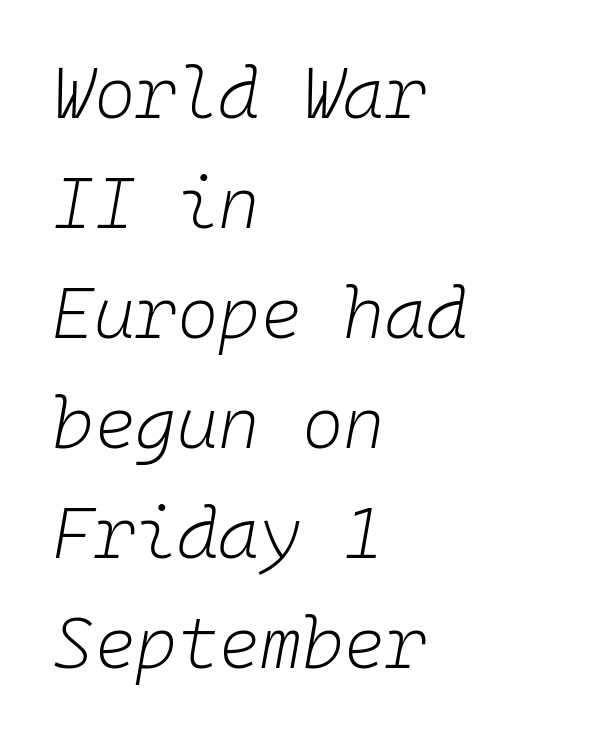
The letterforms sit shoulder to shoulder at normal distance. Heaviness? Minimal to ordinary, like unemphasized prose. Regarding leading, the lines here are spaced in the standard way. Note the uniform advance width — an 'i' takes as much space as an 'm'. There's an unmistakable incline to the writing here. Check under the words: just untouched page.
